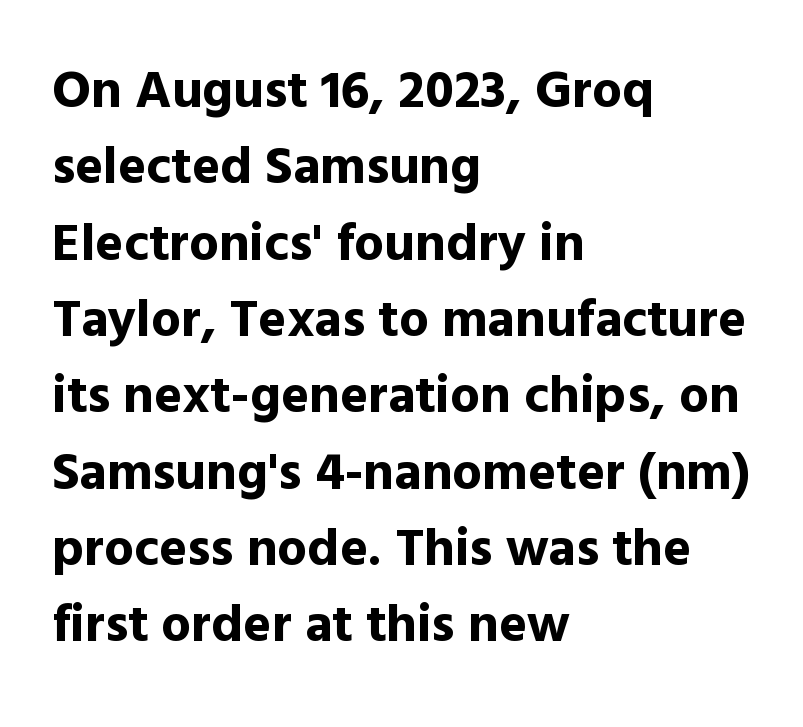
{"serif": "no", "italic": "no", "bold": "yes", "weight": "bold", "width": "normal", "x_height": "medium", "monospaced": "no", "underline": "no", "align": "left", "line_spacing": "normal", "line_spacing_ratio": 1.44, "letter_spacing": "normal", "letter_spacing_em": 0.0, "glyph_px": 53}
